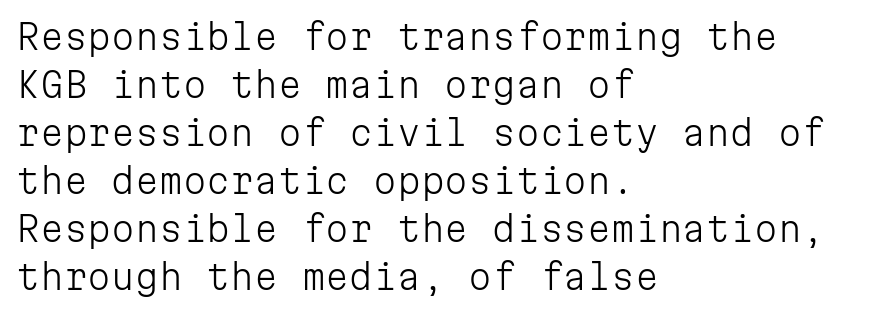
{"serif": "no", "italic": "no", "bold": "no", "weight": "light", "width": "normal", "stroke_contrast": "low", "x_height": "medium", "monospaced": "yes", "underline": "no", "align": "left", "line_spacing": "normal", "line_spacing_ratio": 1.41, "letter_spacing": "normal", "letter_spacing_em": 0.0, "glyph_px": 34}
